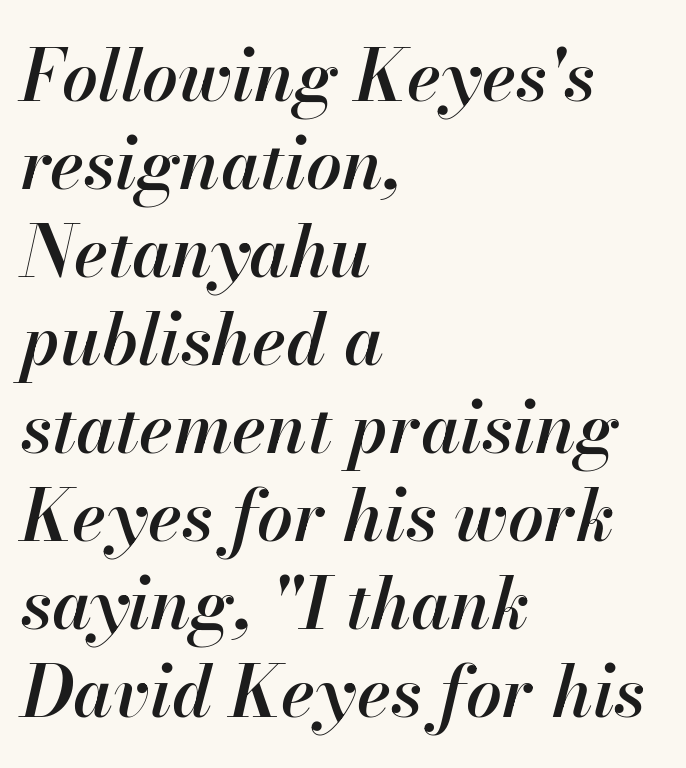
Q: Is the text bold? A: Semi-bold.
Q: Is the text italic (slanted)? A: Yes, it leans right by about 13 degrees.
Q: Is the text underlined? A: No.
Q: How is the paragraph aligned? A: Left-aligned.
Q: Is the spacing between letters normal or unusually wide? A: Normal.
Q: Width (condensed, normal, or wide)? A: Normal.
Q: Stroke contrast? A: High.
Q: x-height? A: Small.
Q: Monospaced? A: No.
